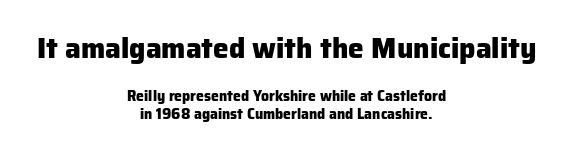
{"serif": "no", "italic": "no", "bold": "yes", "weight": "heavy", "width": "normal", "stroke_contrast": "low", "x_height": "medium", "monospaced": "no", "underline": "no", "align": "center", "line_spacing": "normal", "line_spacing_ratio": 1.31, "letter_spacing": "normal", "letter_spacing_em": 0.0, "larger_block": "first", "size_ratio": 2.0, "glyph_px": 28}
